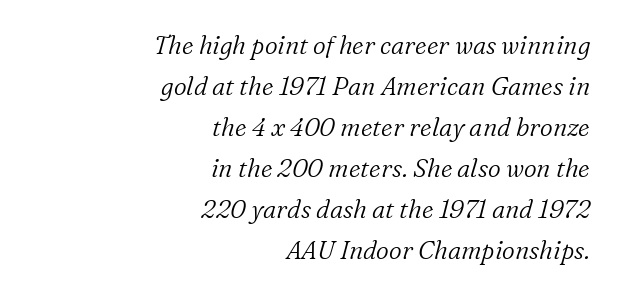
{"italic": "yes", "lean": "right", "slant_degrees": 16, "bold": "no", "underline": "no", "align": "right", "line_spacing": "normal", "line_spacing_ratio": 1.64, "letter_spacing": "normal", "letter_spacing_em": 0.0, "glyph_px": 25}
